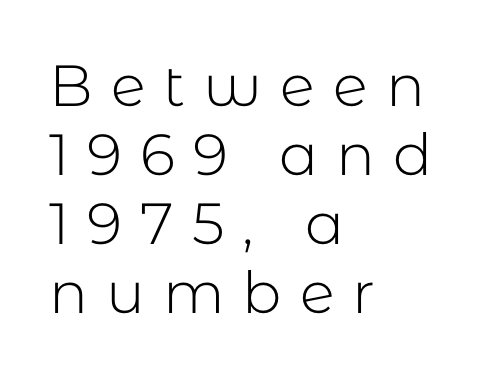
{"serif": "no", "italic": "no", "bold": "no", "weight": "light", "width": "normal", "stroke_contrast": "low", "x_height": "medium", "monospaced": "no", "underline": "no", "align": "left", "line_spacing_ratio": 1.19, "letter_spacing": "wide", "letter_spacing_em": 0.31, "glyph_px": 58}
